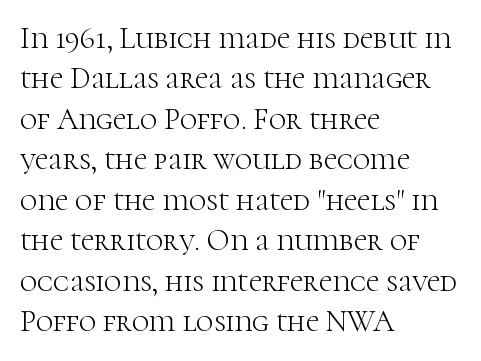
Q: Is the text bold? A: No.
Q: Is the text italic (slanted)? A: No, it is upright.
Q: Is the typeface a serif or a sans-serif typeface? A: Serif.
Q: Is the text underlined? A: No.
Q: How is the paragraph aligned? A: Left-aligned.
Q: Is the spacing between letters normal or unusually wide? A: Normal.
Q: Is the spacing between lines tight, normal or loose? A: Normal.
Q: Width (condensed, normal, or wide)? A: Normal.
Q: Stroke contrast? A: High.
Q: x-height? A: Medium.
Q: Monospaced? A: No.
